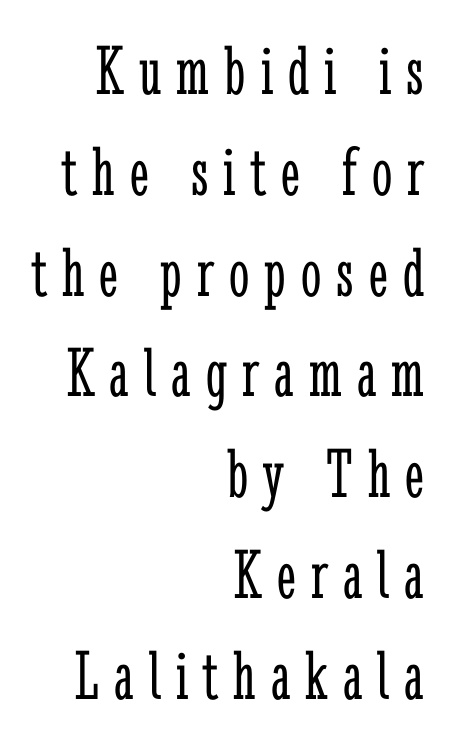
The image shows 72 px light, condensed serif type, upright; set right-aligned, normal line spacing (1.4x), unusually wide letter spacing (+0.21 em), not underlined; low stroke contrast and a medium x-height.
